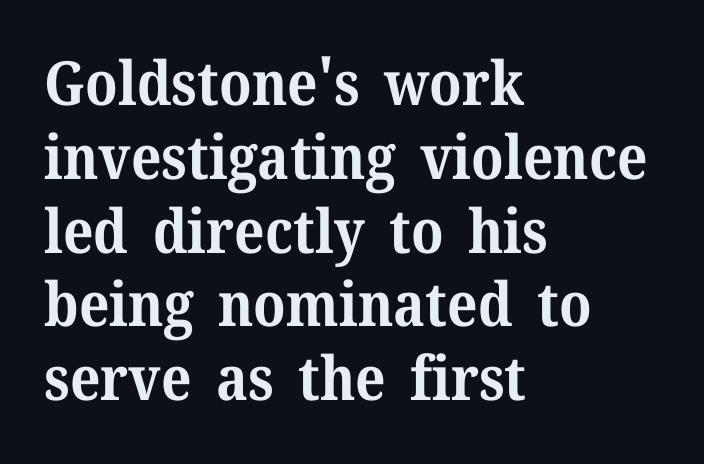
Q: Is the text bold? A: Yes.
Q: Is the text italic (slanted)? A: No, it is upright.
Q: Is the typeface a serif or a sans-serif typeface? A: Serif.
Q: Is the text underlined? A: No.
Q: How is the paragraph aligned? A: Left-aligned.
Q: Is the spacing between letters normal or unusually wide? A: Normal.
Q: Width (condensed, normal, or wide)? A: Normal.
Q: Stroke contrast? A: Medium.
Q: x-height? A: Medium.
Q: Monospaced? A: No.
